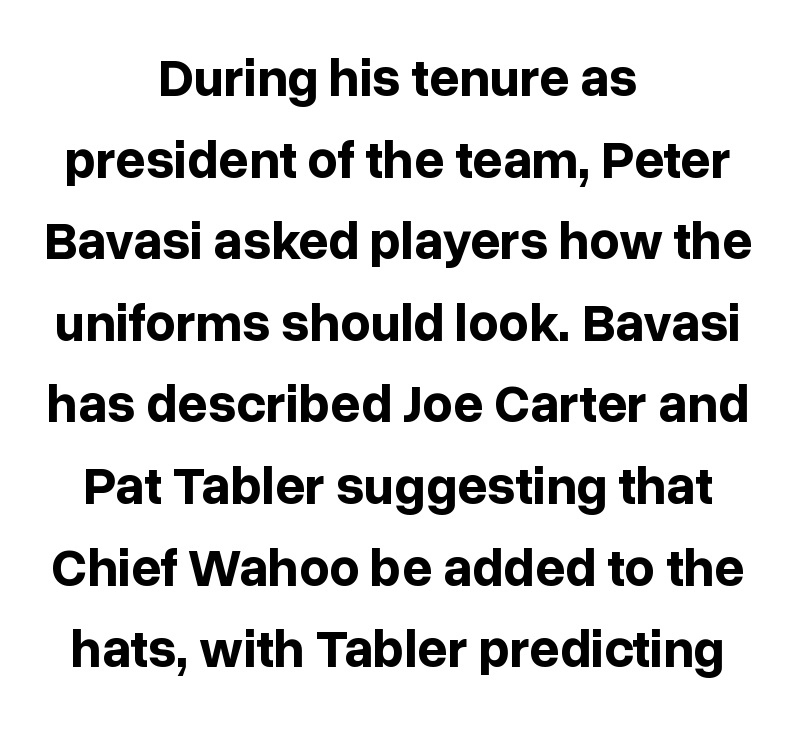
Q: Is the text bold? A: Yes.
Q: Is the text italic (slanted)? A: No, it is upright.
Q: Is the typeface a serif or a sans-serif typeface? A: Sans-serif.
Q: Is the text underlined? A: No.
Q: How is the paragraph aligned? A: Centered.
Q: Is the spacing between letters normal or unusually wide? A: Normal.
Q: Is the spacing between lines tight, normal or loose? A: Normal.
Q: Width (condensed, normal, or wide)? A: Normal.
Q: Stroke contrast? A: Low.
Q: x-height? A: Medium.
Q: Monospaced? A: No.
